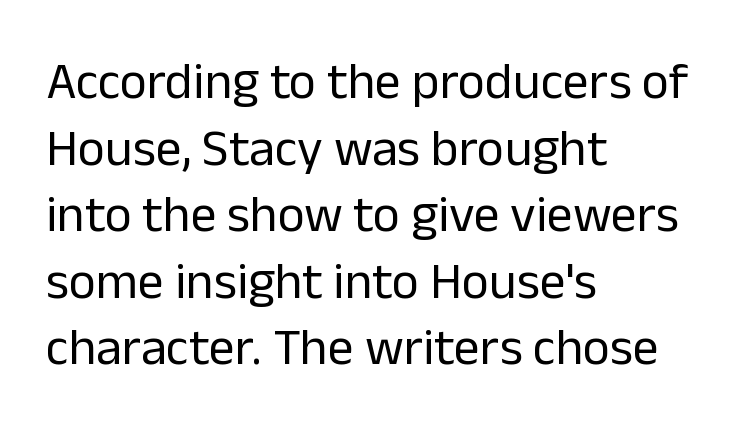
Alignment: flush left. Reading down the column, the eye jumps a familiar distance to each next line. Font category for this specimen: sans-serif. Unmarked baselines from the first word to the last. The rendering keeps characters at their native spacing.
